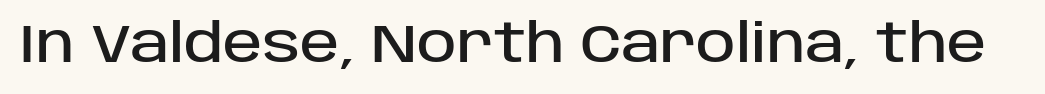
Style check: upright. Think of a printed novel: that variable character pitch is what you see here. Letters rest on an invisible, unmarked baseline. Default kerning and tracking; the words read as compact shapes. The passage shown is typeset with a sans-serif family.
